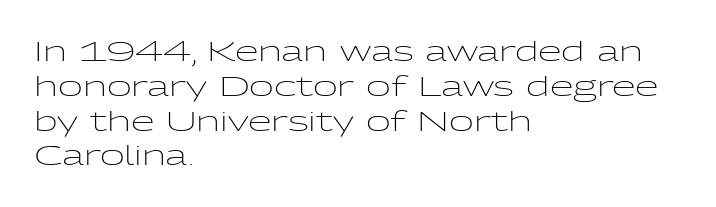
The image shows 27 px text type, upright; set left-aligned, normal line spacing (1.29x), normal letter spacing, not underlined.
